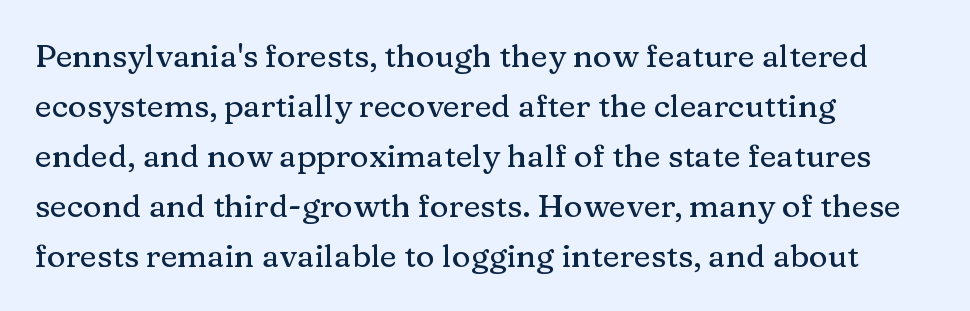
Q: Is the text italic (slanted)? A: No, it is upright.
Q: Is the typeface a serif or a sans-serif typeface? A: Serif.
Q: Is the text underlined? A: No.
Q: How is the paragraph aligned? A: Left-aligned.
Q: Is the spacing between letters normal or unusually wide? A: Normal.
Q: Is the spacing between lines tight, normal or loose? A: Normal.
Q: Width (condensed, normal, or wide)? A: Normal.
Q: Stroke contrast? A: Medium.
Q: x-height? A: Medium.
Q: Monospaced? A: No.
